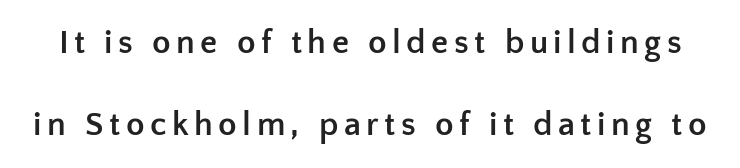
Q: Is the text bold? A: Yes.
Q: Is the text italic (slanted)? A: No, it is upright.
Q: Is the typeface a serif or a sans-serif typeface? A: Sans-serif.
Q: Is the text underlined? A: No.
Q: Is the spacing between lines tight, normal or loose? A: Loose.
Q: Width (condensed, normal, or wide)? A: Normal.
Q: Stroke contrast? A: Low.
Q: x-height? A: Medium.
Q: Monospaced? A: No.
